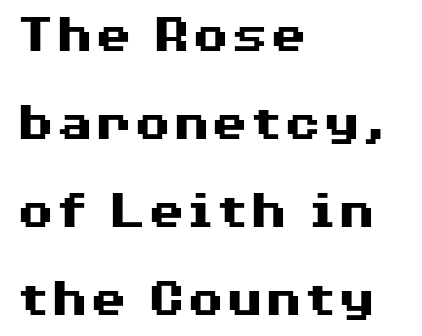
Q: Is the text bold? A: Yes.
Q: Is the text italic (slanted)? A: No, it is upright.
Q: Is the typeface a serif or a sans-serif typeface? A: Sans-serif.
Q: Is the text underlined? A: No.
Q: How is the paragraph aligned? A: Left-aligned.
Q: Is the spacing between letters normal or unusually wide? A: Normal.
Q: Is the spacing between lines tight, normal or loose? A: Normal.
Q: Width (condensed, normal, or wide)? A: Wide.
Q: Stroke contrast? A: Medium.
Q: x-height? A: Medium.
Q: Monospaced? A: No.
